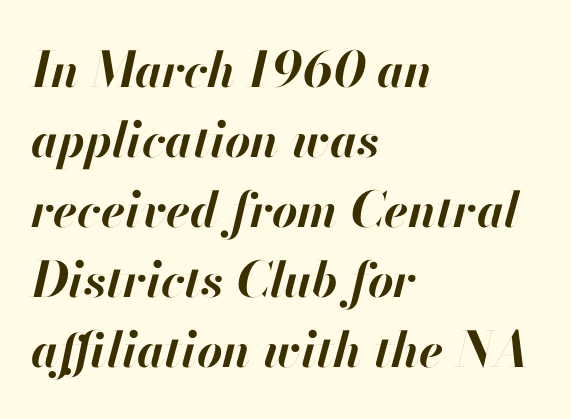
{"italic": "yes", "lean": "right", "slant_degrees": 13, "bold": "yes", "weight": "bold", "width": "normal", "stroke_contrast": "high", "x_height": "small", "monospaced": "no", "underline": "no", "align": "left", "line_spacing": "normal", "line_spacing_ratio": 1.43, "letter_spacing": "normal", "letter_spacing_em": 0.0, "glyph_px": 49}
